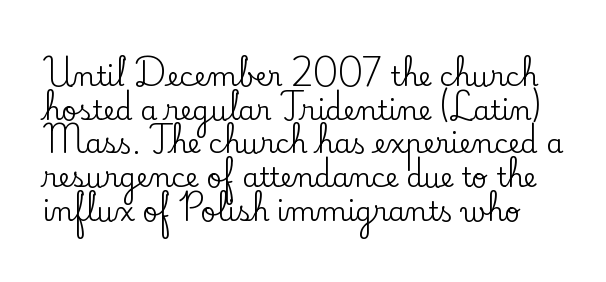
The image shows 27 px text type, upright; set normal line spacing (1.25x), normal letter spacing, not underlined.
